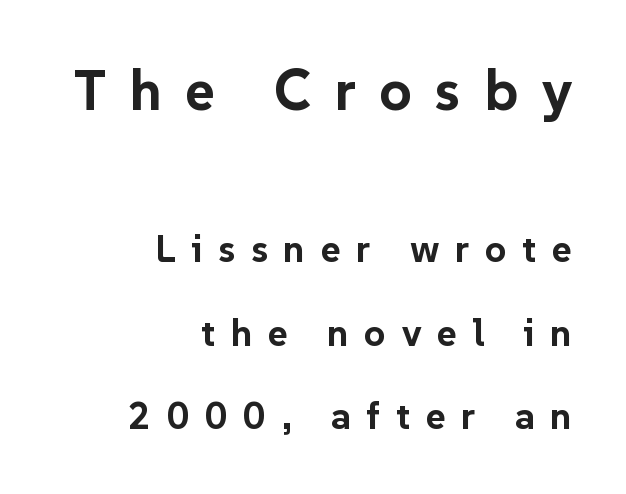
Q: Is the text bold? A: Yes.
Q: Is the text italic (slanted)? A: No, it is upright.
Q: Is the typeface a serif or a sans-serif typeface? A: Sans-serif.
Q: Is the text underlined? A: No.
Q: How is the paragraph aligned? A: Right-aligned.
Q: Is the spacing between letters normal or unusually wide? A: Unusually wide.
Q: Is the spacing between lines tight, normal or loose? A: Loose.
Q: Which block of text is set in a larger size, the first (top) or the second (bottom)? A: The first (top) one.
Q: Width (condensed, normal, or wide)? A: Normal.
Q: Stroke contrast? A: Low.
Q: x-height? A: Medium.
Q: Monospaced? A: No.
